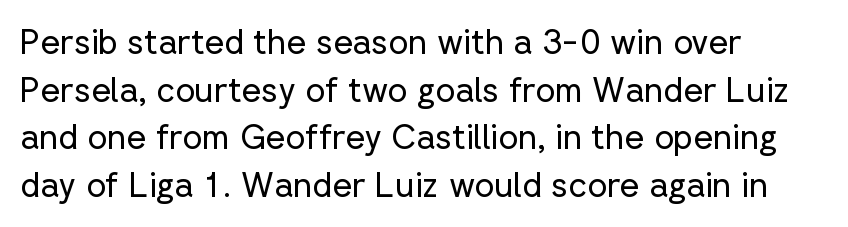
Q: Is the text bold? A: No.
Q: Is the text italic (slanted)? A: No, it is upright.
Q: Is the typeface a serif or a sans-serif typeface? A: Sans-serif.
Q: Is the text underlined? A: No.
Q: How is the paragraph aligned? A: Left-aligned.
Q: Is the spacing between letters normal or unusually wide? A: Normal.
Q: Is the spacing between lines tight, normal or loose? A: Normal.
Q: Width (condensed, normal, or wide)? A: Normal.
Q: Stroke contrast? A: Low.
Q: x-height? A: Medium.
Q: Monospaced? A: No.
